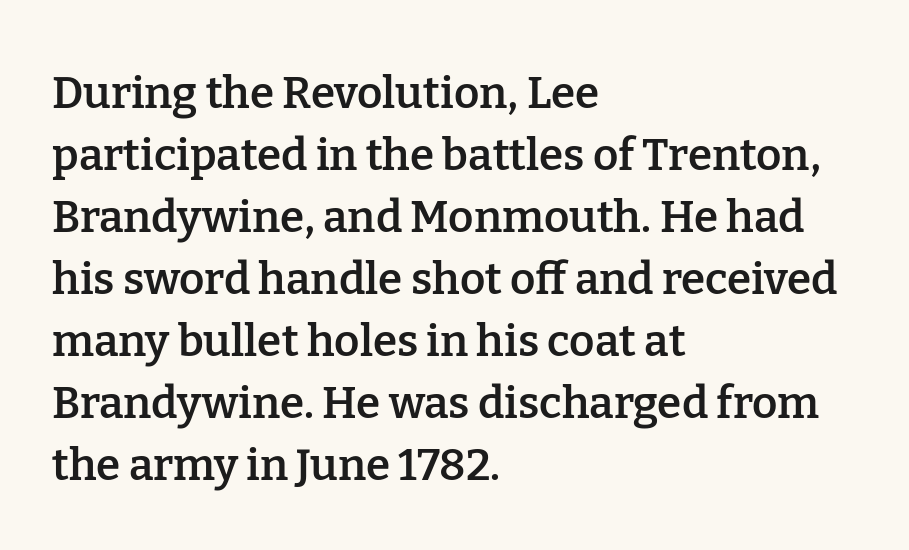
Q: Is the text bold? A: Semi-bold.
Q: Is the text italic (slanted)? A: No, it is upright.
Q: Is the typeface a serif or a sans-serif typeface? A: Serif.
Q: Is the text underlined? A: No.
Q: How is the paragraph aligned? A: Left-aligned.
Q: Is the spacing between letters normal or unusually wide? A: Normal.
Q: Is the spacing between lines tight, normal or loose? A: Normal.
Q: Width (condensed, normal, or wide)? A: Normal.
Q: Stroke contrast? A: Low.
Q: x-height? A: Medium.
Q: Monospaced? A: No.
